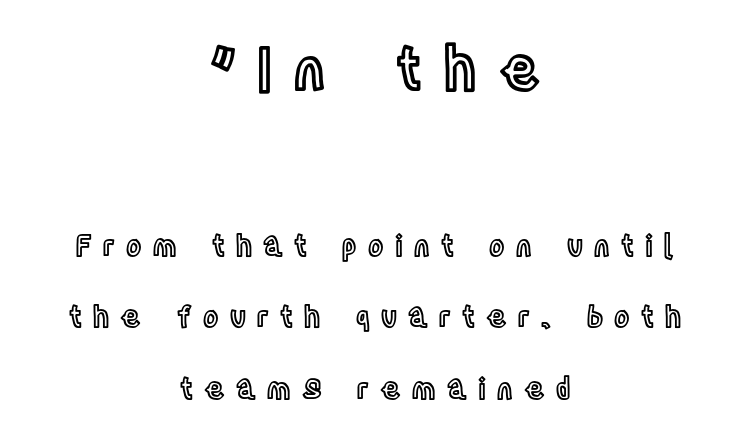
{"italic": "no", "width": "condensed", "x_height": "large", "monospaced": "no", "underline": "no", "align": "center", "line_spacing": "loose", "line_spacing_ratio": 2.47, "letter_spacing": "wide", "letter_spacing_em": 0.39, "larger_block": "first", "size_ratio": 2.0, "glyph_px": 58}
